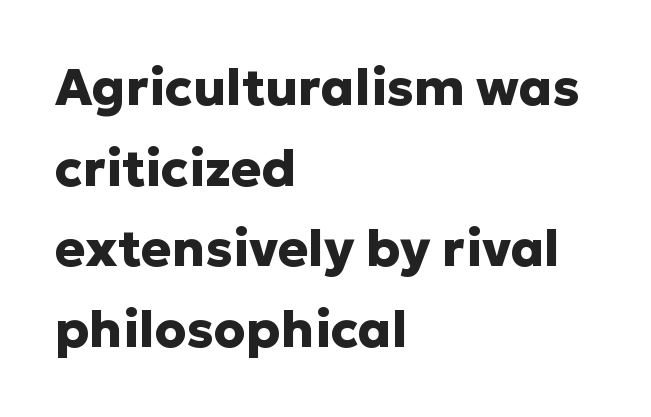
The image shows 51 px heavy sans-serif type, upright; set left-aligned, normal line spacing (1.58x), normal letter spacing, not underlined; low stroke contrast and a medium x-height.
